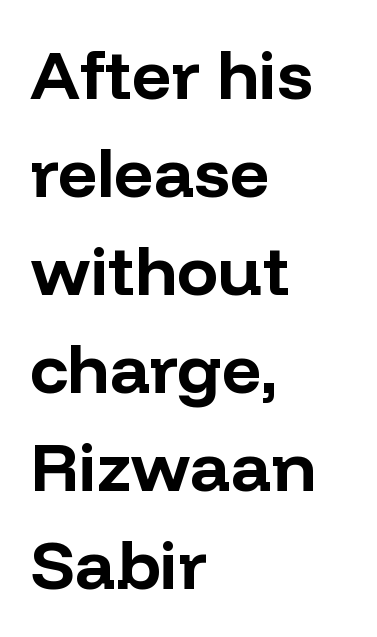
The image shows 69 px bold sans-serif type, upright; set left-aligned, normal line spacing (1.42x), normal letter spacing, not underlined; low stroke contrast and a medium x-height.
